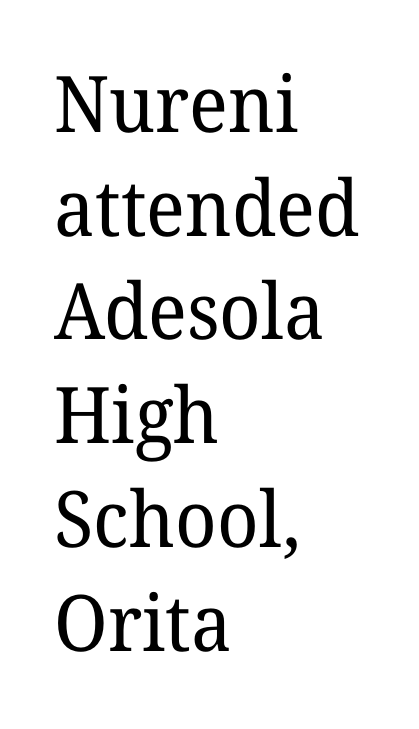
Q: Is the text bold? A: No.
Q: Is the text italic (slanted)? A: No, it is upright.
Q: Is the typeface a serif or a sans-serif typeface? A: Serif.
Q: Is the text underlined? A: No.
Q: How is the paragraph aligned? A: Left-aligned.
Q: Is the spacing between letters normal or unusually wide? A: Normal.
Q: Is the spacing between lines tight, normal or loose? A: Normal.
Q: Width (condensed, normal, or wide)? A: Normal.
Q: Stroke contrast? A: Low.
Q: x-height? A: Medium.
Q: Monospaced? A: No.
